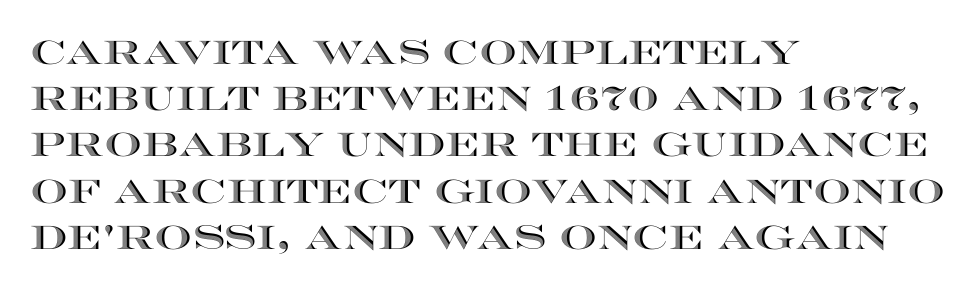
The image shows 33 px wide type, upright; set left-aligned, normal line spacing (1.4x), normal letter spacing, not underlined; a large x-height.
